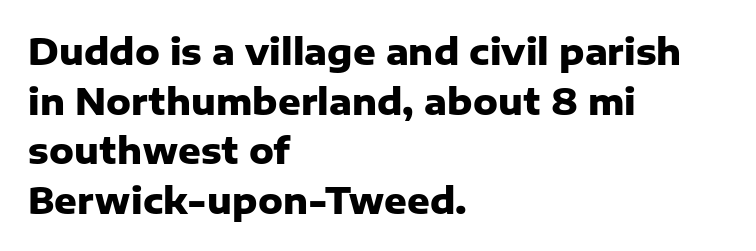
Q: Is the text bold? A: Yes.
Q: Is the text italic (slanted)? A: No, it is upright.
Q: Is the typeface a serif or a sans-serif typeface? A: Sans-serif.
Q: Is the text underlined? A: No.
Q: How is the paragraph aligned? A: Left-aligned.
Q: Is the spacing between letters normal or unusually wide? A: Normal.
Q: Is the spacing between lines tight, normal or loose? A: Normal.
Q: Width (condensed, normal, or wide)? A: Normal.
Q: Stroke contrast? A: Low.
Q: x-height? A: Medium.
Q: Monospaced? A: No.
